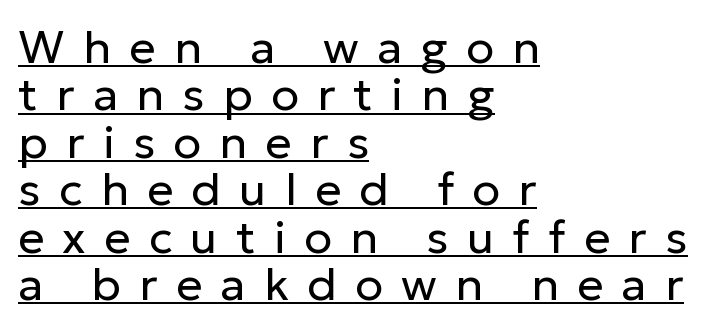
The image shows 46 px regular-weight sans-serif type, upright; set left-aligned, tight line spacing (1.03x), unusually wide letter spacing (+0.4 em), underlined; low stroke contrast and a medium x-height.
